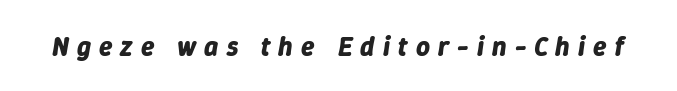
{"italic": "yes", "lean": "right", "slant_degrees": 9, "bold": "yes", "underline": "no", "letter_spacing": "wide", "letter_spacing_em": 0.3, "glyph_px": 27}
